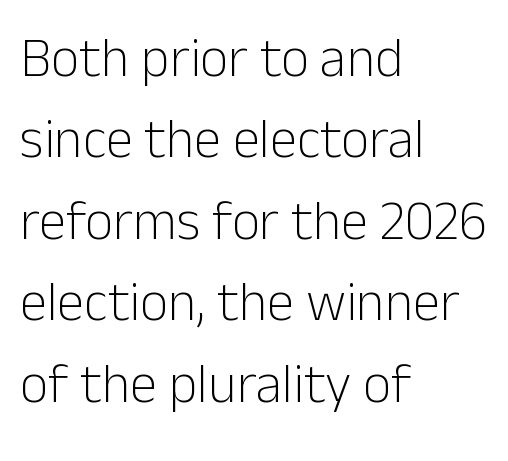
Unlike a traditional serif, this face leaves its strokes unadorned. Line beginnings align vertically; line endings do not. Here the designer chose a conventional face with non-uniform glyph widths. The foot of each line stays bare and open. Vertical stems look standard width or narrower in stroke. Observe the ordinary spacing: letters are neighbours, not strangers.
